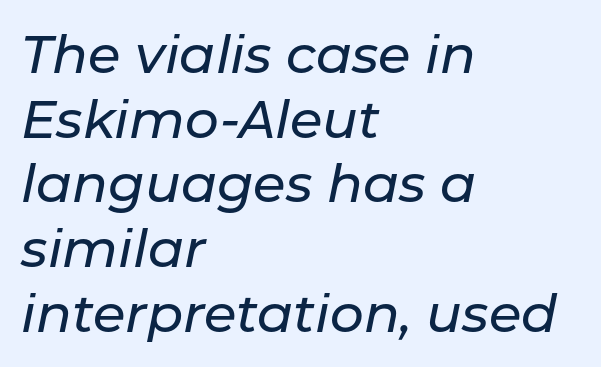
Q: Is the text italic (slanted)? A: Yes, it leans right by about 11 degrees.
Q: Is the text underlined? A: No.
Q: How is the paragraph aligned? A: Left-aligned.
Q: Is the spacing between letters normal or unusually wide? A: Normal.
Q: Width (condensed, normal, or wide)? A: Normal.
Q: Stroke contrast? A: Low.
Q: x-height? A: Medium.
Q: Monospaced? A: No.
